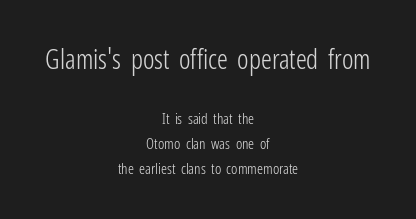
Q: Is the text bold? A: No.
Q: Is the text italic (slanted)? A: No, it is upright.
Q: Is the text underlined? A: No.
Q: How is the paragraph aligned? A: Centered.
Q: Is the spacing between letters normal or unusually wide? A: Normal.
Q: Is the spacing between lines tight, normal or loose? A: Normal.
Q: Which block of text is set in a larger size, the first (top) or the second (bottom)? A: The first (top) one.
